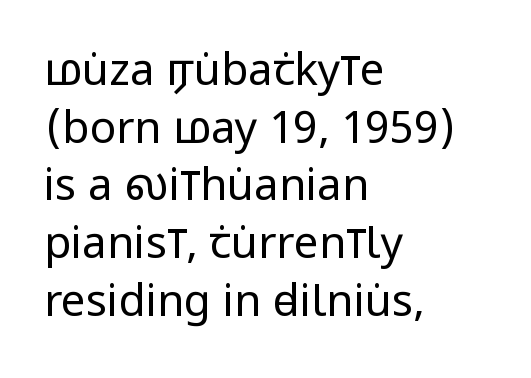
{"serif": "no", "italic": "no", "bold": "no", "weight": "regular", "width": "condensed", "stroke_contrast": "low", "x_height": "large", "monospaced": "no", "underline": "no", "align": "left", "line_spacing": "normal", "line_spacing_ratio": 1.31, "letter_spacing": "normal", "letter_spacing_em": 0.0, "glyph_px": 44}
